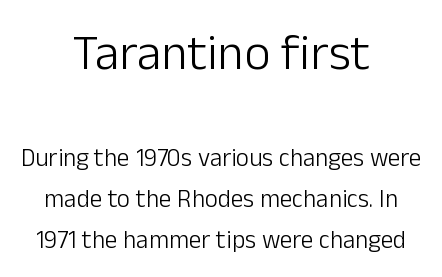
Descenders hang freely into open space. Nobody touched the tracking dial on this one. Reading down the block, each line starts at a different indent, mirrored at its end. Nope, not italic — everything's standing straight. The typeface chosen for these lines omits serifs. The vertical gap from one line to the next is medium.
